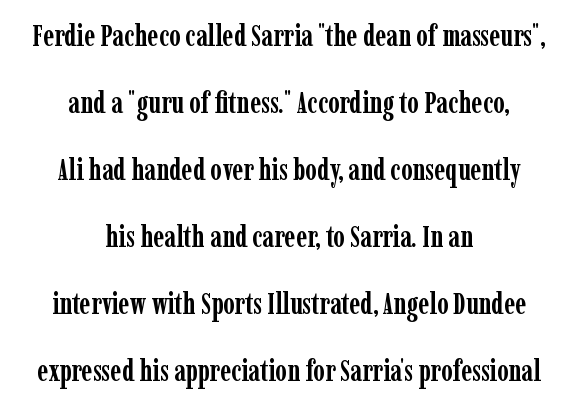
The lettering stays uniformly vertical, giving the passage a roman look. If you folded the block vertically in half, each line would mirror itself in length. Does the type have serifs? Yes, each stem ends in a small foot. Each letter keeps its own natural width here, so spacing adapts to shape. A great deal of white space separates one row of letters from the next.
